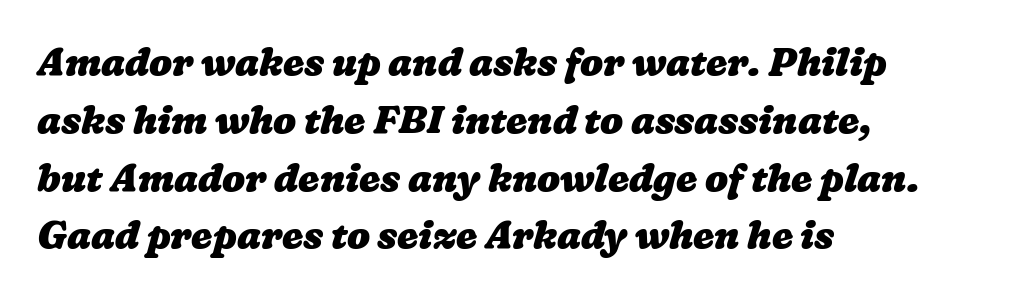
{"bold": "yes", "weight": "heavy", "width": "wide", "stroke_contrast": "low", "x_height": "medium", "monospaced": "no", "underline": "no", "align": "left", "line_spacing": "normal", "line_spacing_ratio": 1.52, "letter_spacing": "normal", "letter_spacing_em": 0.0, "glyph_px": 38}
